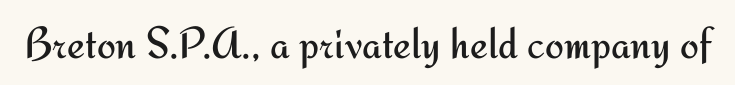
The image shows 45 px regular-weight sans-serif type, upright; set normal letter spacing, not underlined; medium stroke contrast and a small x-height.
